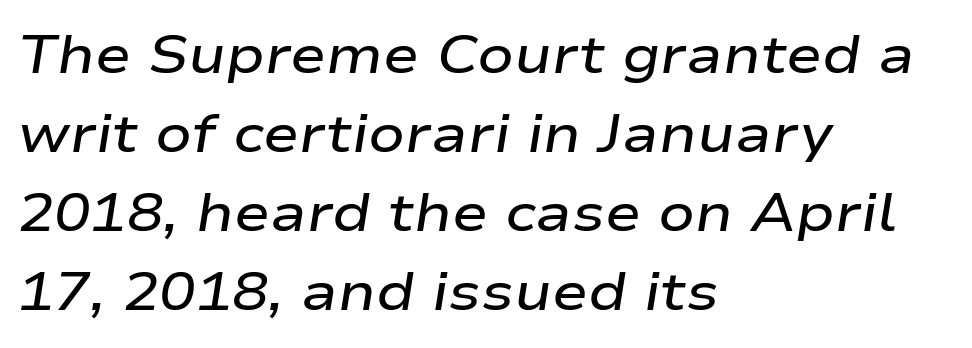
The image shows 54 px semibold, wide type, italic (leaning right); set left-aligned, normal line spacing (1.46x), normal letter spacing, not underlined; low stroke contrast and a medium x-height.
